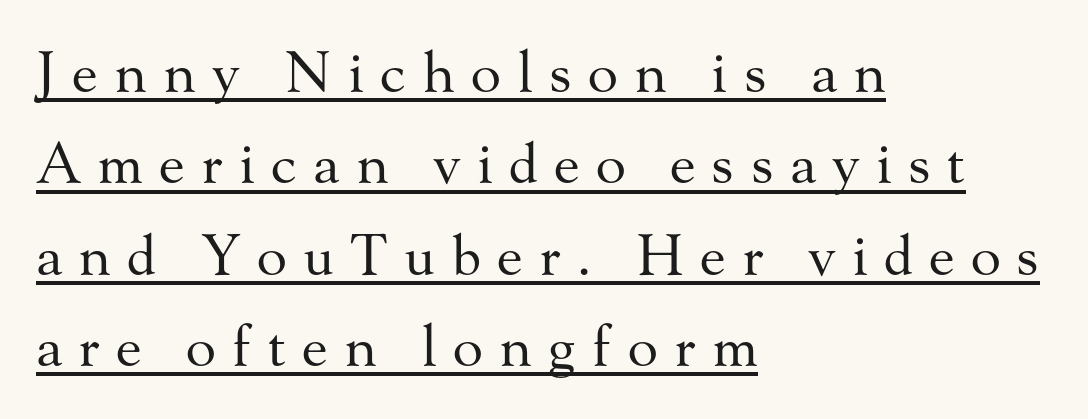
Q: Is the text bold? A: No.
Q: Is the text italic (slanted)? A: No, it is upright.
Q: Is the typeface a serif or a sans-serif typeface? A: Serif.
Q: Is the text underlined? A: Yes.
Q: How is the paragraph aligned? A: Left-aligned.
Q: Is the spacing between letters normal or unusually wide? A: Unusually wide.
Q: Is the spacing between lines tight, normal or loose? A: Normal.
Q: Width (condensed, normal, or wide)? A: Normal.
Q: Stroke contrast? A: Medium.
Q: x-height? A: Small.
Q: Monospaced? A: No.
